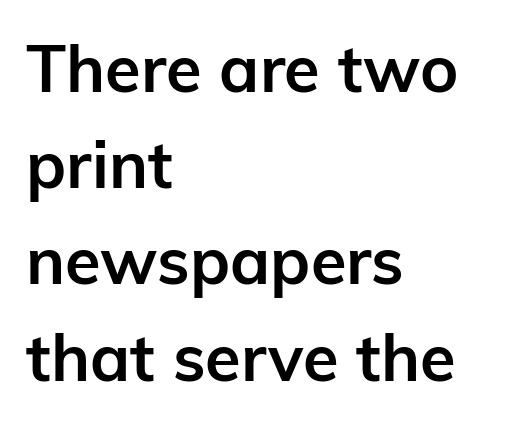
The image shows 65 px semibold sans-serif type, upright; set left-aligned, normal line spacing (1.48x), normal letter spacing, not underlined; low stroke contrast and a medium x-height.
